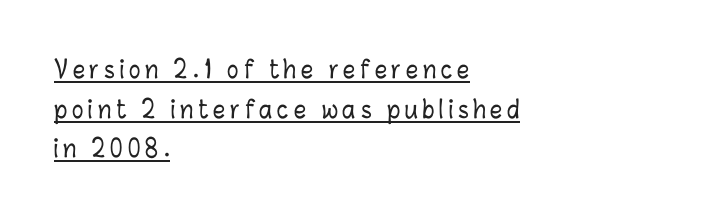
The image shows 24 px text type, upright; set left-aligned, normal line spacing (1.65x), unusually wide letter spacing (+0.2 em), underlined.
